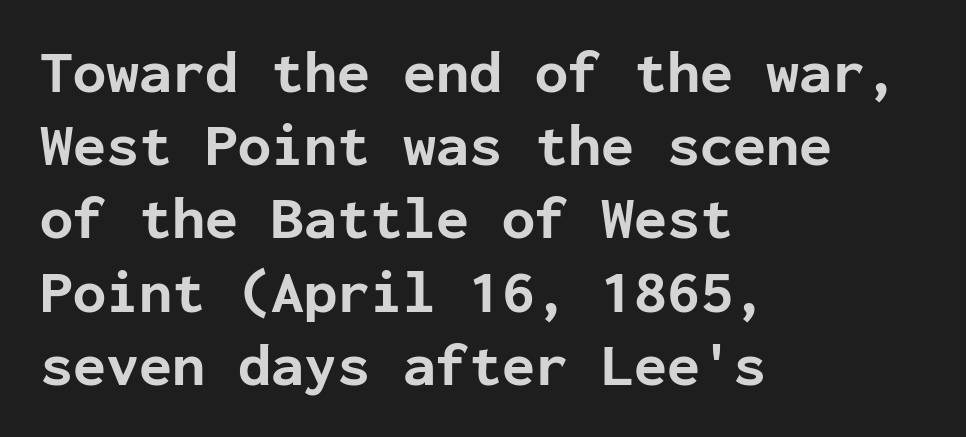
Q: Is the text bold? A: Yes.
Q: Is the text italic (slanted)? A: No, it is upright.
Q: Is the typeface a serif or a sans-serif typeface? A: Sans-serif.
Q: Is the text underlined? A: No.
Q: How is the paragraph aligned? A: Left-aligned.
Q: Is the spacing between letters normal or unusually wide? A: Normal.
Q: Width (condensed, normal, or wide)? A: Normal.
Q: Stroke contrast? A: Low.
Q: x-height? A: Medium.
Q: Monospaced? A: Yes.
